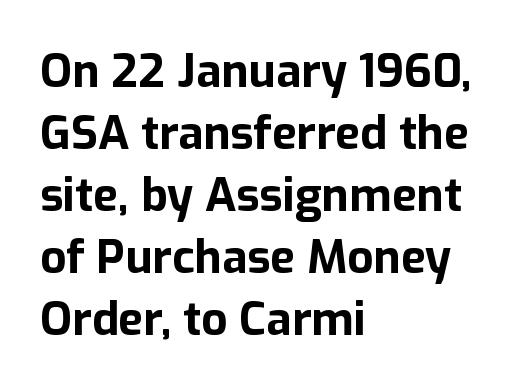
Q: Is the text bold? A: Yes.
Q: Is the text italic (slanted)? A: No, it is upright.
Q: Is the typeface a serif or a sans-serif typeface? A: Sans-serif.
Q: Is the text underlined? A: No.
Q: How is the paragraph aligned? A: Left-aligned.
Q: Is the spacing between letters normal or unusually wide? A: Normal.
Q: Is the spacing between lines tight, normal or loose? A: Normal.
Q: Width (condensed, normal, or wide)? A: Normal.
Q: Stroke contrast? A: Low.
Q: x-height? A: Medium.
Q: Monospaced? A: No.
